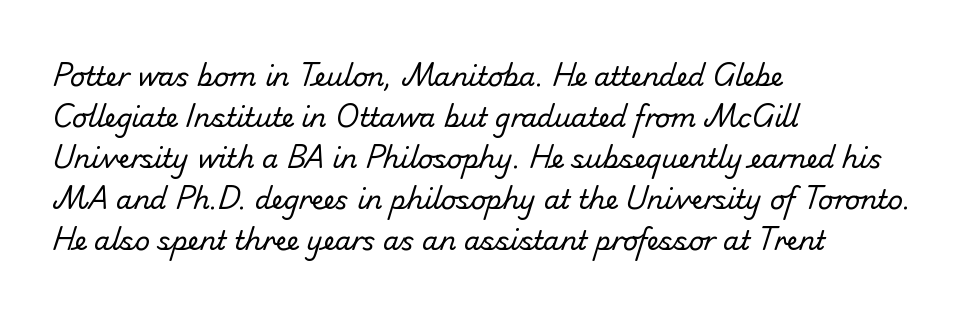
{"bold": "no", "underline": "no", "align": "left", "line_spacing": "normal", "line_spacing_ratio": 1.58, "letter_spacing": "normal", "letter_spacing_em": 0.0, "glyph_px": 26}
